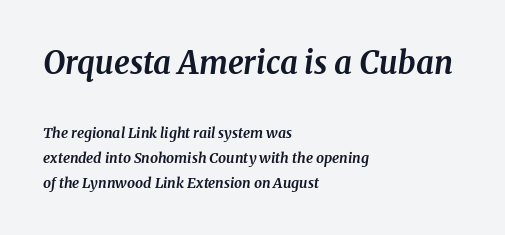
Q: Is the text bold? A: Yes.
Q: Is the text italic (slanted)? A: Yes, it leans right by about 8 degrees.
Q: Is the typeface a serif or a sans-serif typeface? A: Serif.
Q: Is the text underlined? A: No.
Q: How is the paragraph aligned? A: Left-aligned.
Q: Is the spacing between letters normal or unusually wide? A: Normal.
Q: Which block of text is set in a larger size, the first (top) or the second (bottom)? A: The first (top) one.
Q: Width (condensed, normal, or wide)? A: Normal.
Q: Stroke contrast? A: Medium.
Q: x-height? A: Medium.
Q: Monospaced? A: No.
